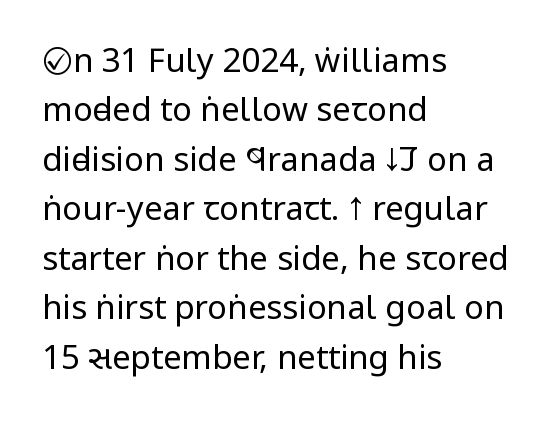
Letterform terminals end flat and unadorned throughout the passage. Upright lettering throughout. The lines sit at an ordinary, default distance from one another. The setting favours the left margin, as ordinary paragraphs usually do. The characters are drawn with everyday or finer stroke widths. Nothing unusual about the tracking: characters are spaced as the font intends.
